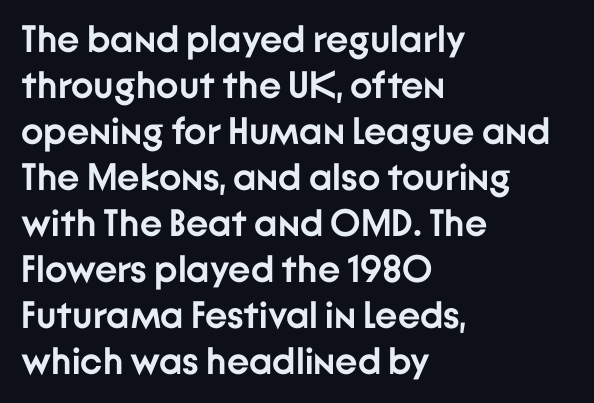
Serifs: no, the terminals of the letterforms are clean. Do the characters align in a grid? No, the font is proportional. Line beginnings align vertically; line endings do not. Default kerning and tracking; the words read as compact shapes. In terms of posture, this sample is upright. Set as a true bold cut, around the 700 mark.
